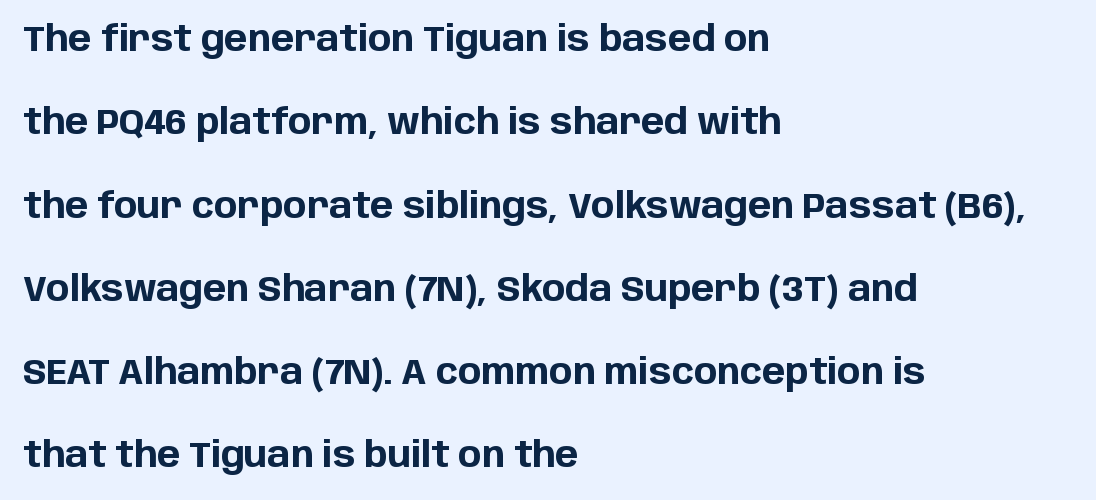
Type style note: lacks serifs. Caption: bold face, heavy strokes. Horizontally, the lines are justified to the leading edge only. This sample uses plain, unmodified letter spacing. Nobody drew a line under any word here.
